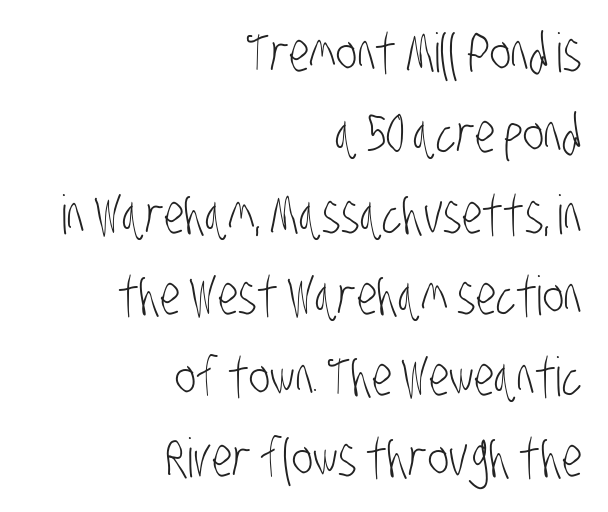
The image shows 54 px light, condensed sans-serif type; set right-aligned, normal line spacing (1.5x), normal letter spacing, not underlined; low stroke contrast and a large x-height.
